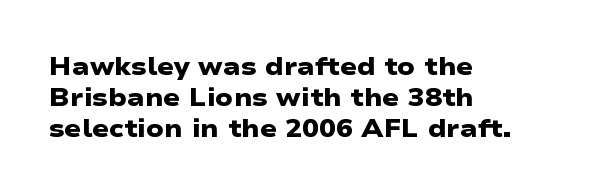
The image shows 25 px bold type; set left-aligned, normal line spacing (1.25x), normal letter spacing, not underlined.
